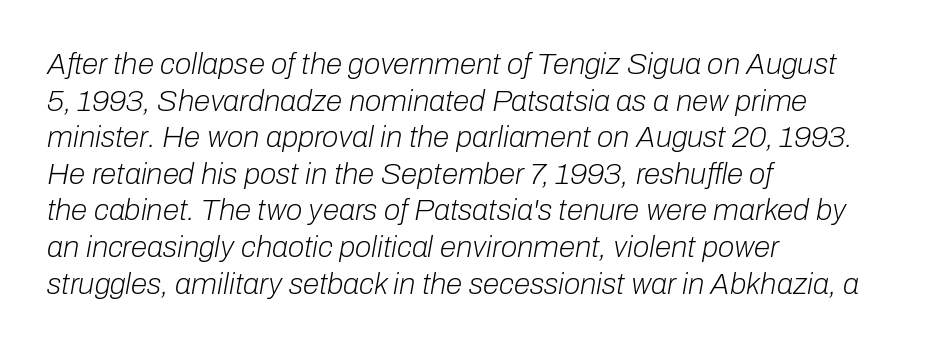
The image shows 30 px light type, italic (leaning right); set left-aligned, line spacing 1.22x, normal letter spacing, not underlined; low stroke contrast and a medium x-height.
